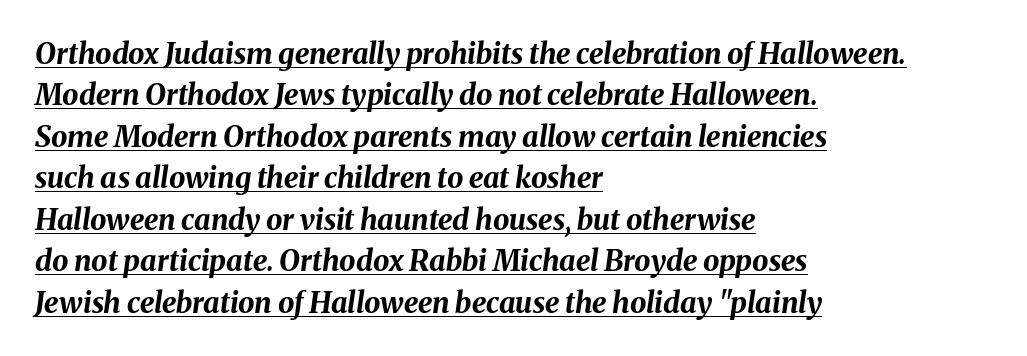
The image shows 29 px bold type, italic (leaning right); set left-aligned, normal line spacing (1.43x), normal letter spacing, underlined; medium stroke contrast and a medium x-height.
